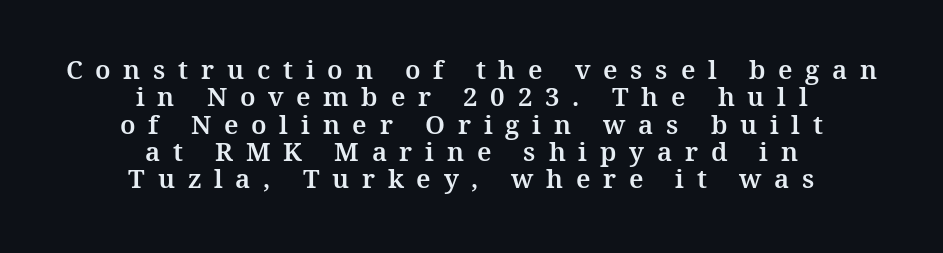
The line-height multiplier appears low, near solid setting. Words appear elongated and porous because spacing is wide. Nobody drew a line under any word here. The specimen reads as upright at a glance.
